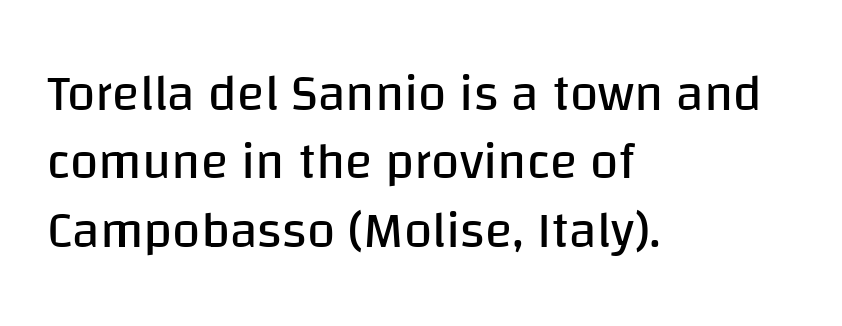
Q: Is the text bold? A: No.
Q: Is the text italic (slanted)? A: No, it is upright.
Q: Is the typeface a serif or a sans-serif typeface? A: Sans-serif.
Q: Is the text underlined? A: No.
Q: How is the paragraph aligned? A: Left-aligned.
Q: Is the spacing between letters normal or unusually wide? A: Normal.
Q: Is the spacing between lines tight, normal or loose? A: Normal.
Q: Width (condensed, normal, or wide)? A: Normal.
Q: Stroke contrast? A: Low.
Q: x-height? A: Large.
Q: Monospaced? A: No.
